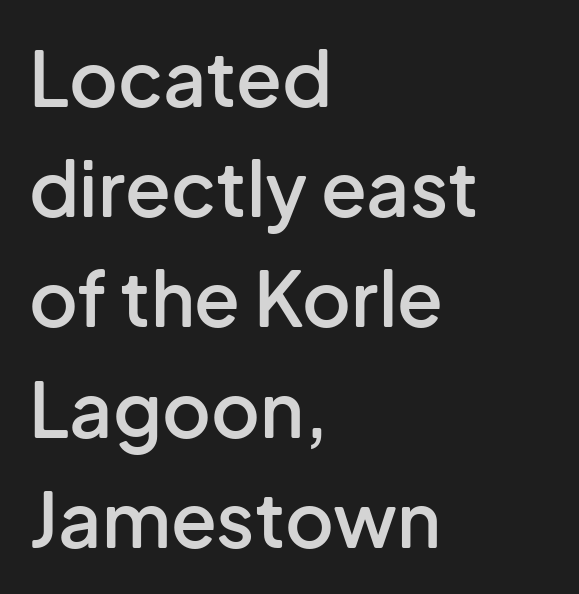
{"serif": "no", "italic": "no", "bold": "semi", "weight": "semibold", "width": "normal", "stroke_contrast": "low", "x_height": "medium", "monospaced": "no", "underline": "no", "align": "left", "line_spacing": "normal", "line_spacing_ratio": 1.47, "letter_spacing": "normal", "letter_spacing_em": 0.0, "glyph_px": 75}
